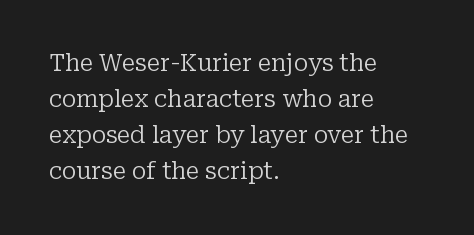
Nothing unusual about the tracking: characters are spaced as the font intends. The typesetter chose a ragged-right arrangement here. Vertical strokes here are truly vertical. In terms of leading, this rendering sits right in the middle.
